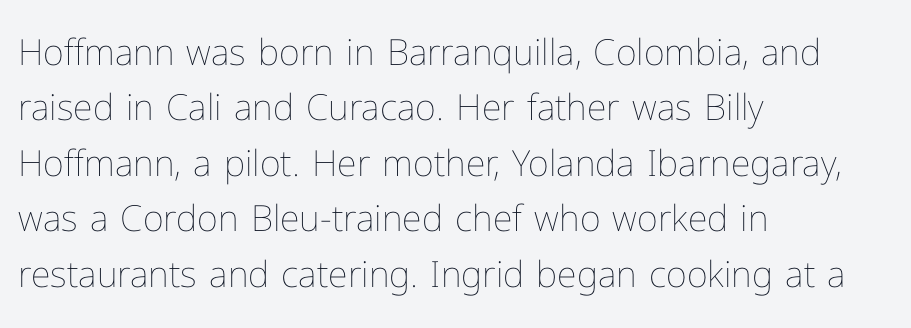
Q: Is the text bold? A: No.
Q: Is the text italic (slanted)? A: No, it is upright.
Q: Is the text underlined? A: No.
Q: How is the paragraph aligned? A: Left-aligned.
Q: Is the spacing between letters normal or unusually wide? A: Normal.
Q: Is the spacing between lines tight, normal or loose? A: Normal.
Q: Width (condensed, normal, or wide)? A: Normal.
Q: Stroke contrast? A: Low.
Q: x-height? A: Medium.
Q: Monospaced? A: No.
